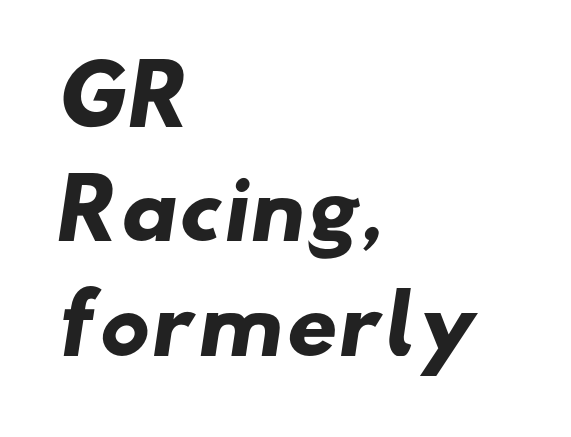
If you measured baseline to baseline, you'd find a middling distance. Character widths vary here, with narrow letters taking less room than wide ones. The text block is weighted toward the left margin, trailing off unevenly rightward. The horizontal fit of the characters is conventional and even. The glyphs are unaccompanied by any horizontal stroke below them.
